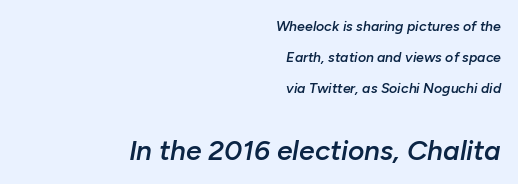
{"italic": "yes", "lean": "right", "slant_degrees": 10, "bold": "semi", "weight": "semibold", "width": "normal", "stroke_contrast": "low", "x_height": "medium", "monospaced": "no", "underline": "no", "align": "right", "line_spacing": "loose", "line_spacing_ratio": 2.22, "letter_spacing": "normal", "letter_spacing_em": 0.0, "larger_block": "second", "size_ratio": 2.0, "glyph_px": 28}
